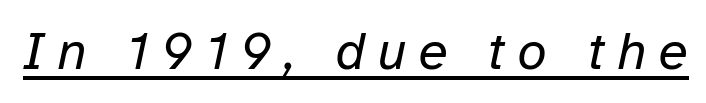
The image shows 53 px regular-weight type, italic (leaning right); set unusually wide letter spacing (+0.24 em), underlined; low stroke contrast and a medium x-height.
